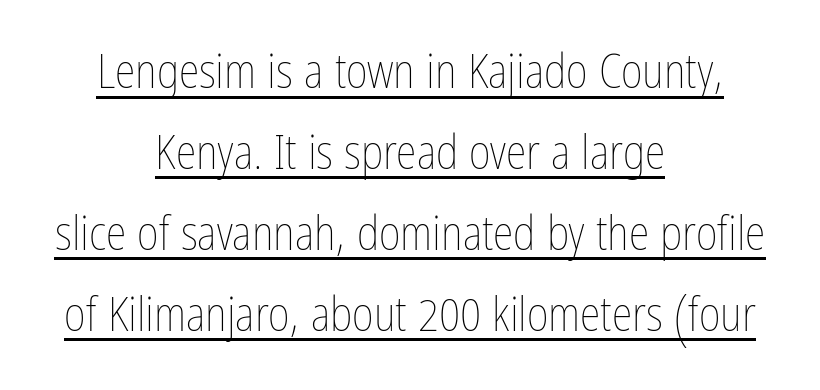
The image shows 47 px thin, condensed type, upright; set centered, line spacing 1.72x, normal letter spacing, underlined; low stroke contrast and a medium x-height.
